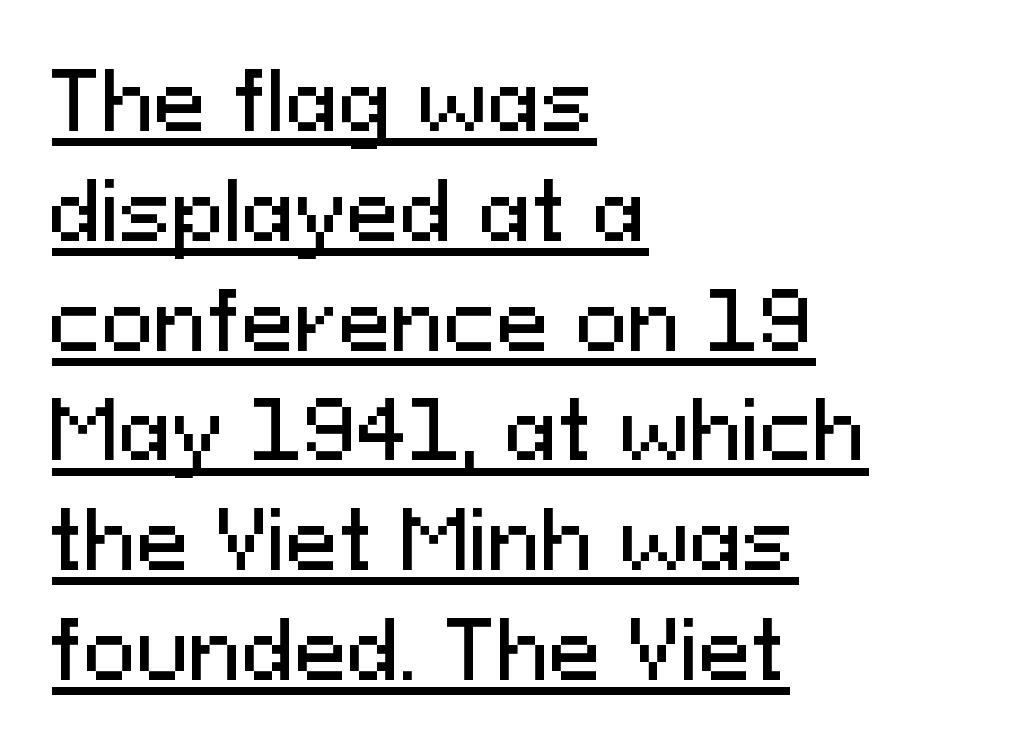
Q: Is the text italic (slanted)? A: No, it is upright.
Q: Is the typeface a serif or a sans-serif typeface? A: Sans-serif.
Q: Is the text underlined? A: Yes.
Q: How is the paragraph aligned? A: Left-aligned.
Q: Is the spacing between letters normal or unusually wide? A: Normal.
Q: Is the spacing between lines tight, normal or loose? A: Normal.
Q: Width (condensed, normal, or wide)? A: Normal.
Q: Stroke contrast? A: Medium.
Q: x-height? A: Medium.
Q: Monospaced? A: No.
